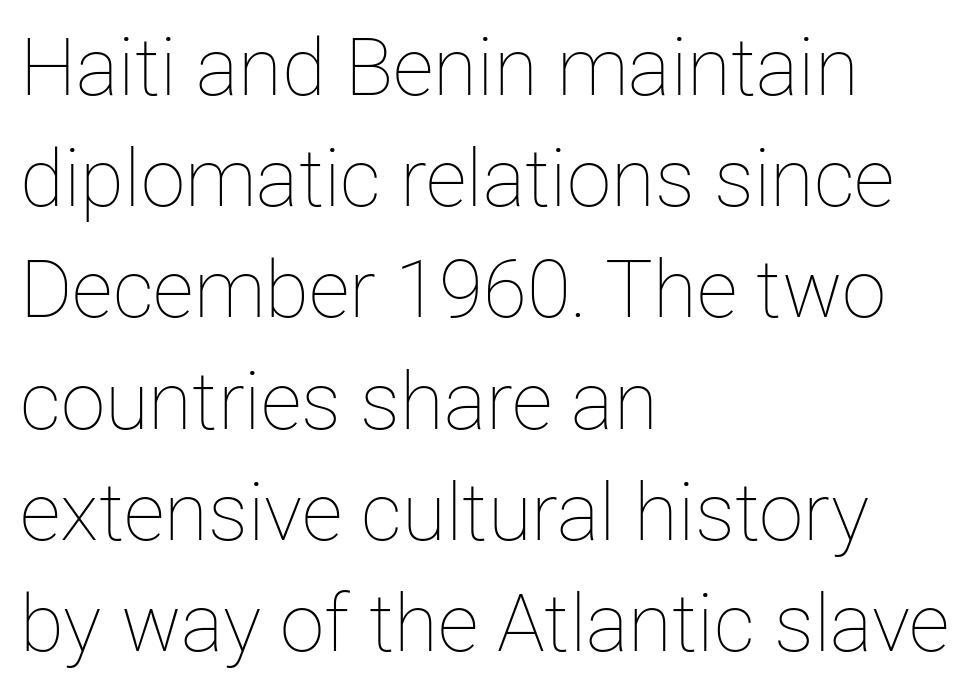
The image shows 80 px thin type, upright; set left-aligned, normal line spacing (1.39x), normal letter spacing, not underlined; low stroke contrast and a medium x-height.
